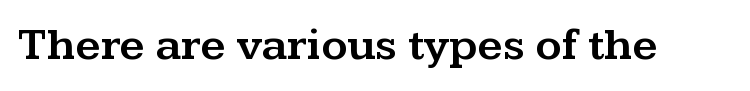
The image shows 45 px wide serif type, upright; set normal letter spacing, not underlined; medium stroke contrast and a medium x-height.
